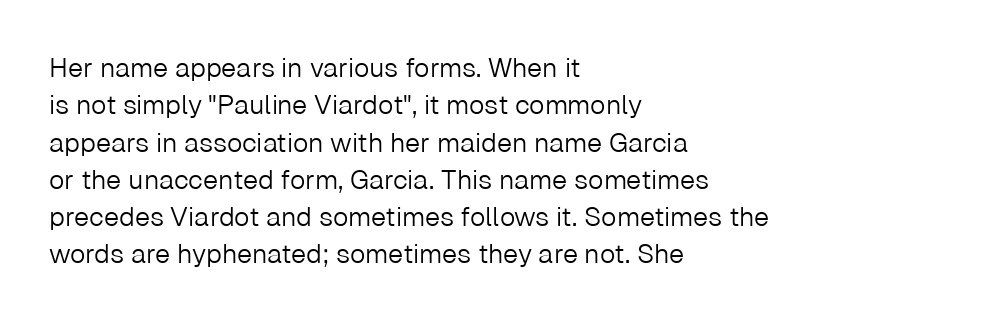
{"italic": "no", "bold": "no", "underline": "no", "align": "left", "line_spacing": "normal", "line_spacing_ratio": 1.38, "letter_spacing": "normal", "letter_spacing_em": 0.0, "glyph_px": 27}
